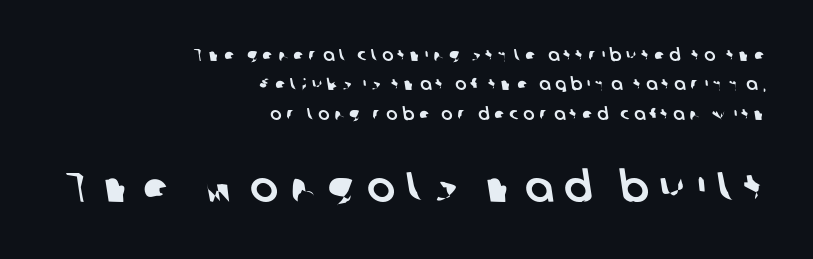
{"serif": "no", "width": "normal", "stroke_contrast": "low", "x_height": "medium", "monospaced": "no", "underline": "no", "align": "right", "line_spacing_ratio": 1.73, "letter_spacing": "wide", "letter_spacing_em": 0.28, "larger_block": "second", "size_ratio": 2.47, "glyph_px": 42}
